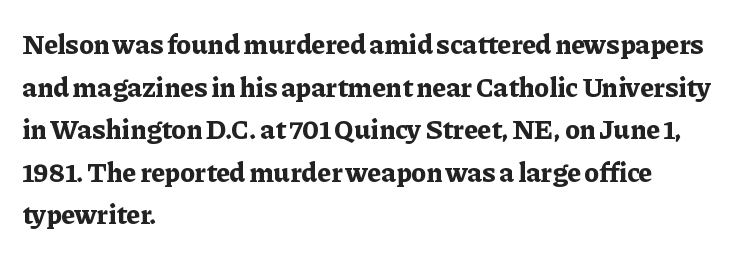
The image shows 28 px bold serif type, upright; set left-aligned, normal line spacing (1.52x), normal letter spacing, not underlined; low stroke contrast and a medium x-height.
